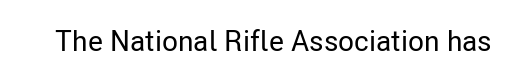
Q: Is the text italic (slanted)? A: No, it is upright.
Q: Is the typeface a serif or a sans-serif typeface? A: Sans-serif.
Q: Is the text underlined? A: No.
Q: Is the spacing between letters normal or unusually wide? A: Normal.
Q: Width (condensed, normal, or wide)? A: Condensed.
Q: Stroke contrast? A: Low.
Q: x-height? A: Medium.
Q: Monospaced? A: No.
